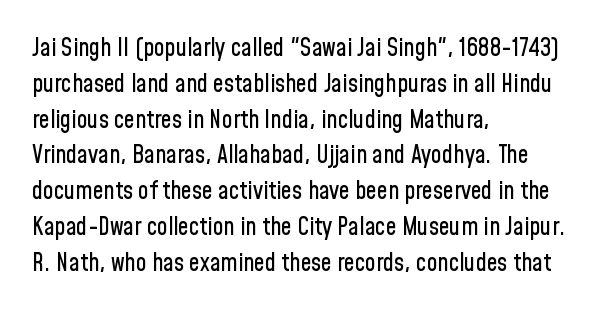
The image shows 24 px text type, upright; set left-aligned, normal line spacing (1.49x), normal letter spacing, not underlined.
